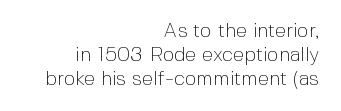
The font is comparable to plain body text, perhaps lighter. Horizontally, the lines are justified to the trailing edge only. Descenders are the only things crossing below the line. Every character sits straight up, as roman type does.
